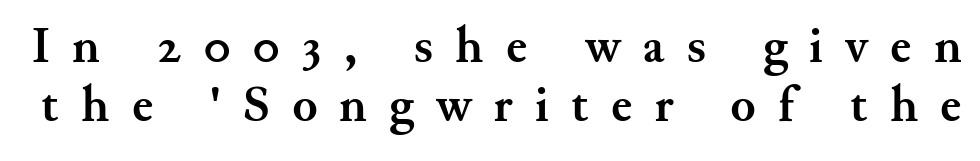
Tracking here is generous; glyphs stand well apart from one another. If you drew a line through each stem, it would be perfectly vertical. Clear beneath every line of the passage. Here the designer chose a conventional face with non-uniform glyph widths. Serifs: yes, visible at the terminals of the letterforms.
